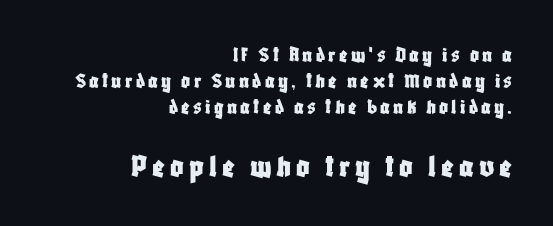
{"serif": "no", "italic": "no", "width": "condensed", "stroke_contrast": "low", "x_height": "large", "monospaced": "no", "underline": "no", "align": "right", "line_spacing_ratio": 1.19, "larger_block": "second", "size_ratio": 1.5, "glyph_px": 33}
